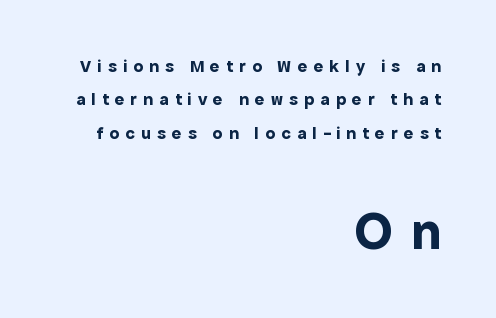
The image shows 54 px bold sans-serif type, upright; set right-aligned, line spacing 1.86x, unusually wide letter spacing (+0.34 em), not underlined; the second (bottom) block is 3.0x larger; a medium x-height.
